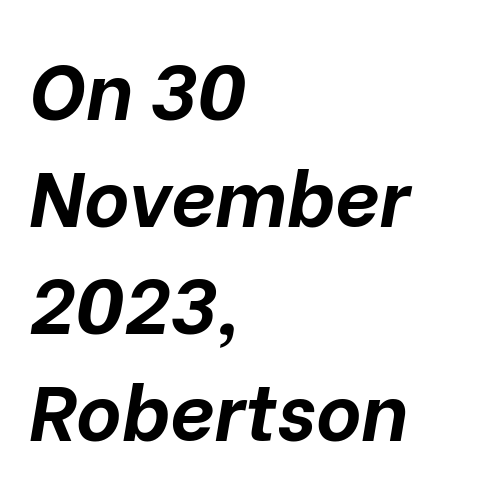
Clear beneath every line of the passage. This rendering uses left alignment, leaving the right contour irregular. Standard letterfit; no display-style spreading of the glyphs. Does the weight exceed regular? Yes, all the way to bold. You could not count columns in this text — the font is proportionally spaced. This block has exactly the height ordinary leading produces.
